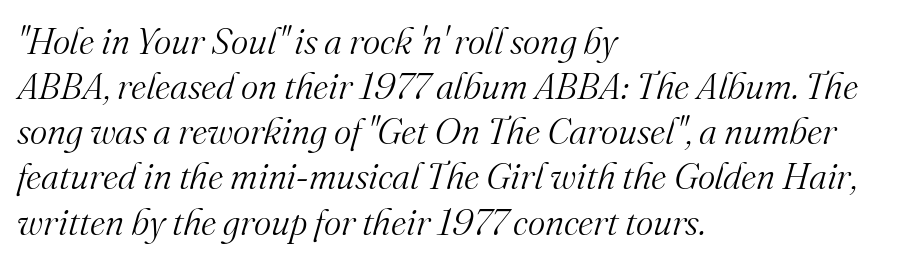
Q: Is the text bold? A: No.
Q: Is the text italic (slanted)? A: Yes, it leans right by about 16 degrees.
Q: Is the typeface a serif or a sans-serif typeface? A: Serif.
Q: Is the text underlined? A: No.
Q: How is the paragraph aligned? A: Left-aligned.
Q: Is the spacing between letters normal or unusually wide? A: Normal.
Q: Width (condensed, normal, or wide)? A: Normal.
Q: Stroke contrast? A: Medium.
Q: x-height? A: Small.
Q: Monospaced? A: No.
